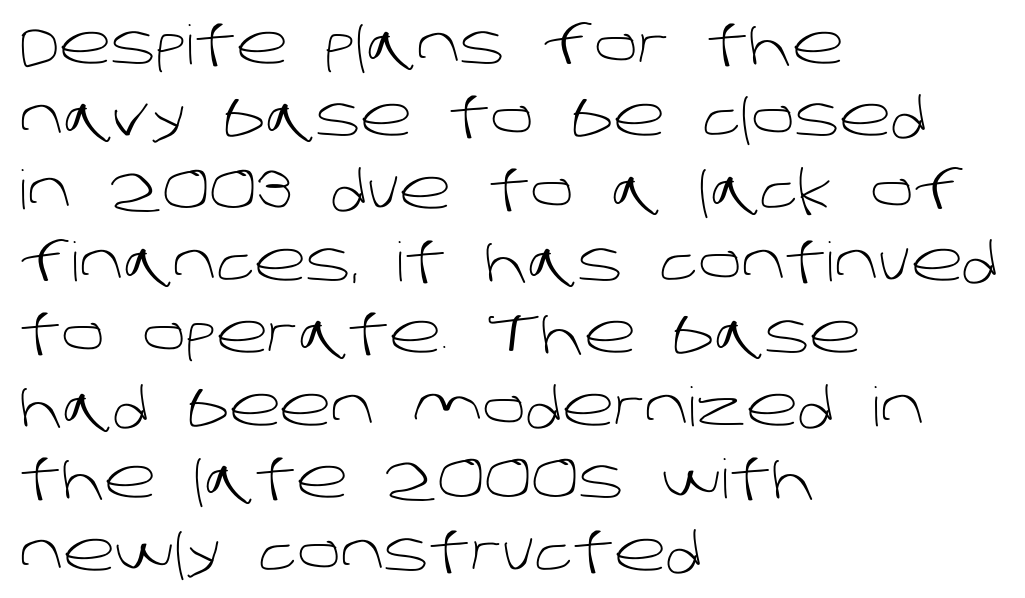
The image shows 54 px light sans-serif type; set left-aligned, normal line spacing (1.34x), normal letter spacing, not underlined; low stroke contrast and a large x-height.
